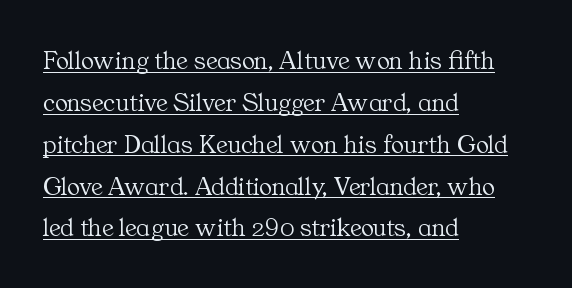
Q: Is the text bold? A: No.
Q: Is the text italic (slanted)? A: No, it is upright.
Q: Is the text underlined? A: Yes.
Q: How is the paragraph aligned? A: Left-aligned.
Q: Is the spacing between letters normal or unusually wide? A: Normal.
Q: Is the spacing between lines tight, normal or loose? A: Normal.
